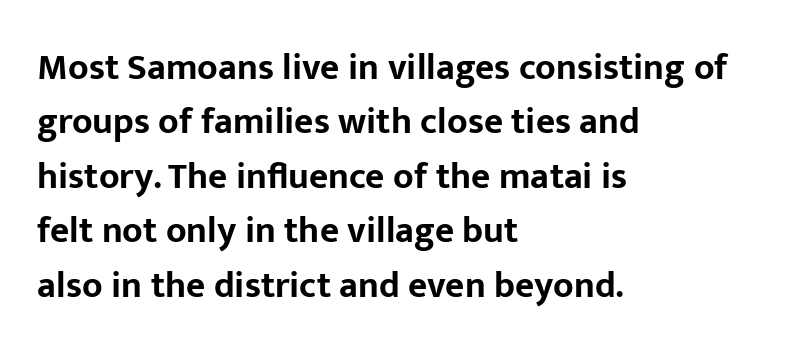
Spacing verdict: proportional, widths tailored to each character. A typesetter would call this zero additional tracking. How heavy is the stroke? Heavy — this is a bold. Compared with a centered layout, this one pins lines to the left instead.
